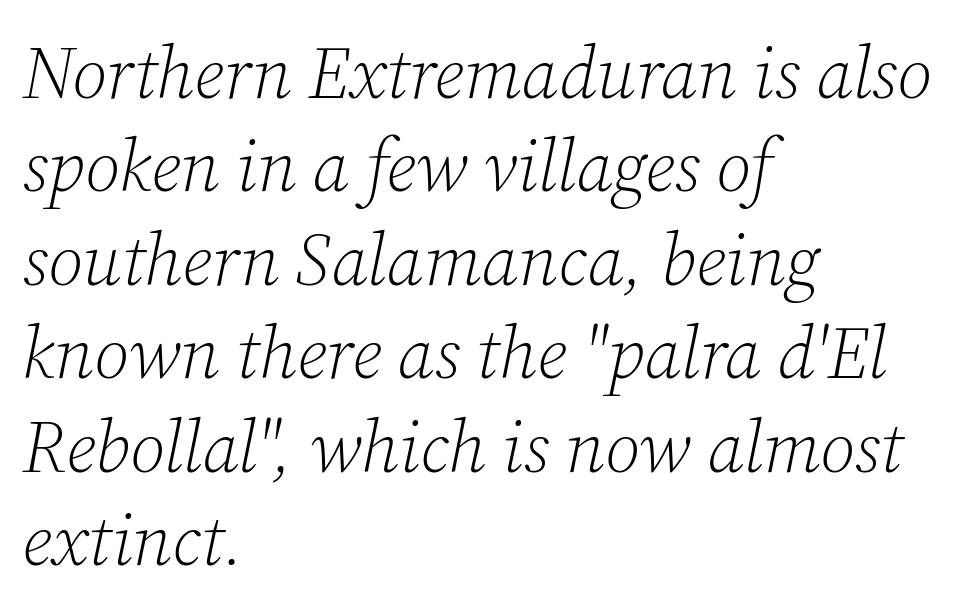
Any mark beneath the type? The region is blank. The passage shown is typed in a proportional face where columns would drift. The typesetter chose a ragged-right arrangement here. This block has exactly the height ordinary leading produces. These glyphs show unthickened strokes, regular width or finer. Serifs: yes, visible at the terminals of the letterforms.
